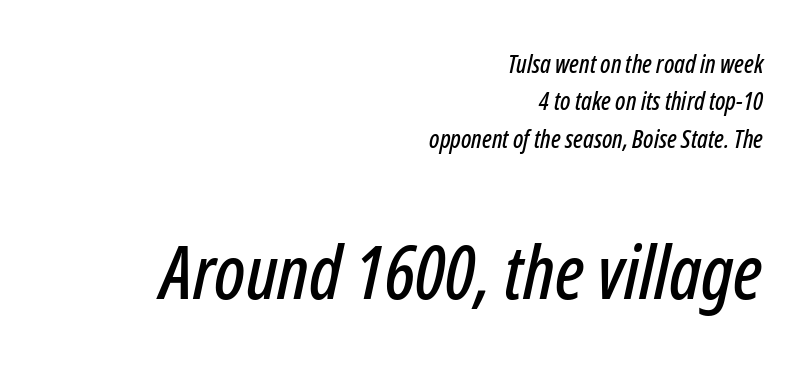
Q: Is the text italic (slanted)? A: Yes, it leans right by about 12 degrees.
Q: Is the text underlined? A: No.
Q: How is the paragraph aligned? A: Right-aligned.
Q: Is the spacing between letters normal or unusually wide? A: Normal.
Q: Is the spacing between lines tight, normal or loose? A: Normal.
Q: Which block of text is set in a larger size, the first (top) or the second (bottom)? A: The second (bottom) one.
Q: Width (condensed, normal, or wide)? A: Condensed.
Q: Stroke contrast? A: Low.
Q: x-height? A: Medium.
Q: Monospaced? A: No.
